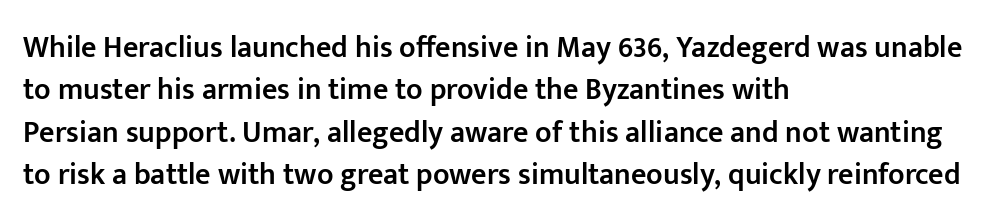
Q: Is the text bold? A: Semi-bold.
Q: Is the text italic (slanted)? A: No, it is upright.
Q: Is the typeface a serif or a sans-serif typeface? A: Sans-serif.
Q: Is the text underlined? A: No.
Q: How is the paragraph aligned? A: Left-aligned.
Q: Is the spacing between letters normal or unusually wide? A: Normal.
Q: Is the spacing between lines tight, normal or loose? A: Normal.
Q: Width (condensed, normal, or wide)? A: Normal.
Q: Stroke contrast? A: Low.
Q: x-height? A: Medium.
Q: Monospaced? A: No.
